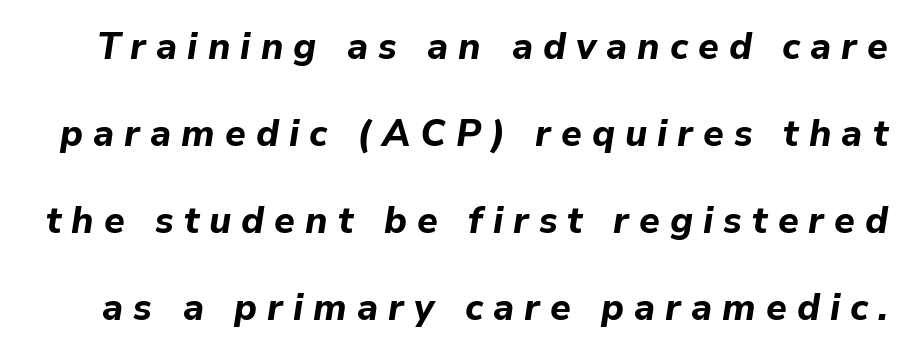
The image shows 37 px bold type, italic (leaning right); set loose line spacing (2.35x), unusually wide letter spacing (+0.27 em), not underlined; low stroke contrast and a medium x-height.
